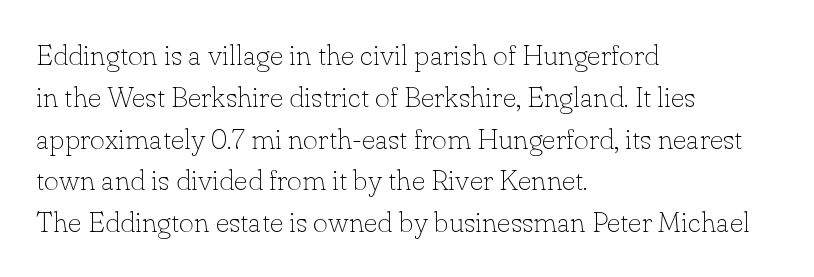
The image shows 29 px thin serif type, upright; set left-aligned, normal line spacing (1.44x), normal letter spacing, not underlined; low stroke contrast and a small x-height.
